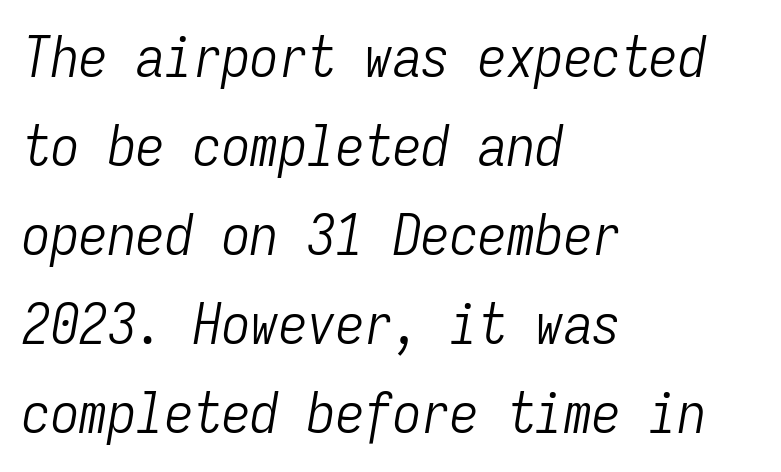
Q: Is the text bold? A: No.
Q: Is the text italic (slanted)? A: Yes, it leans right by about 9 degrees.
Q: Is the text underlined? A: No.
Q: How is the paragraph aligned? A: Left-aligned.
Q: Is the spacing between letters normal or unusually wide? A: Normal.
Q: Is the spacing between lines tight, normal or loose? A: Normal.
Q: Width (condensed, normal, or wide)? A: Condensed.
Q: Stroke contrast? A: Low.
Q: x-height? A: Medium.
Q: Monospaced? A: Yes.
